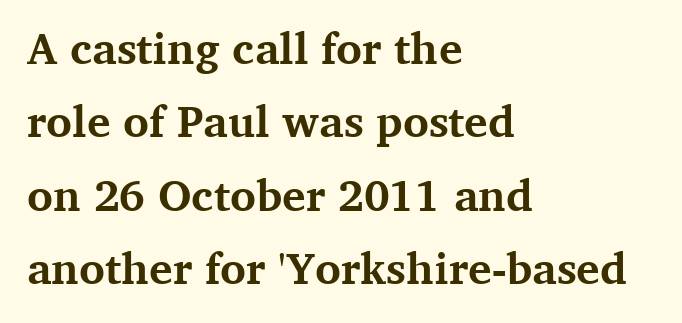
The baseline area is clear. Interline gaps are of average width in this sample. The letterforms sit shoulder to shoulder at normal distance. Does the copy run flush right? No — it runs flush left. Ascenders rise straight up at ninety degrees. This sample uses a serif face.
